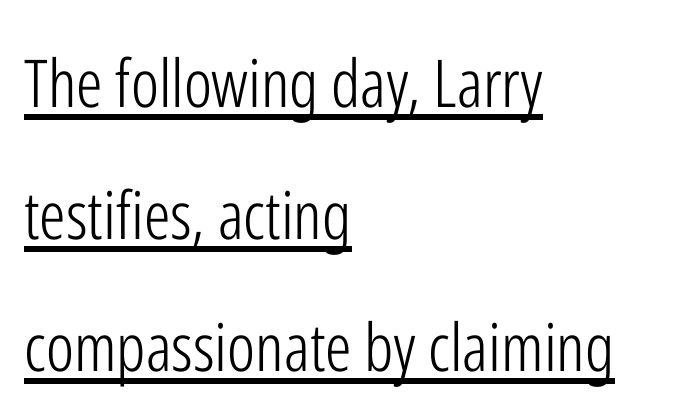
In terms of letterspacing, this is plain default setting. Vertical strokes here are truly vertical. Whoever set this chose breathing room over compactness in the vertical rhythm. No heavy texture on the line: the type isn't bold. The ragged edge is on the right, which tells us the setting is flush left.
